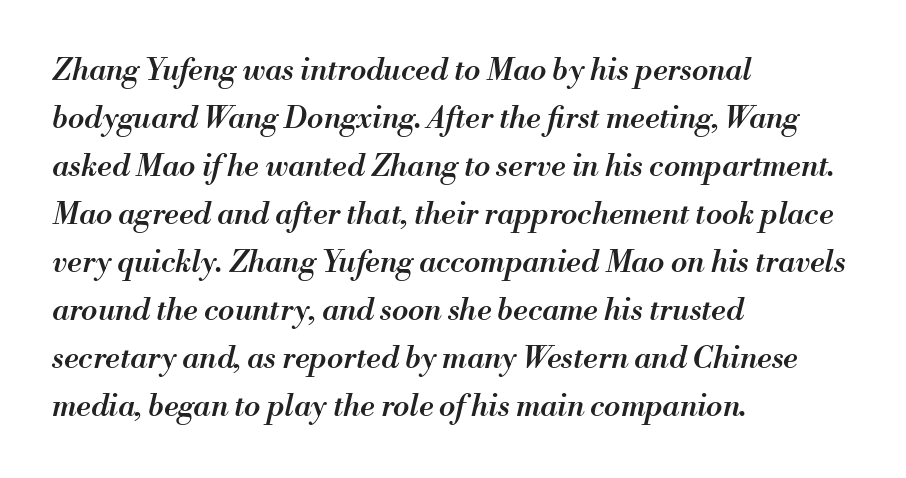
The image shows 30 px semibold type, italic (leaning right); set left-aligned, normal line spacing (1.6x), normal letter spacing, not underlined; medium stroke contrast and a small x-height.
